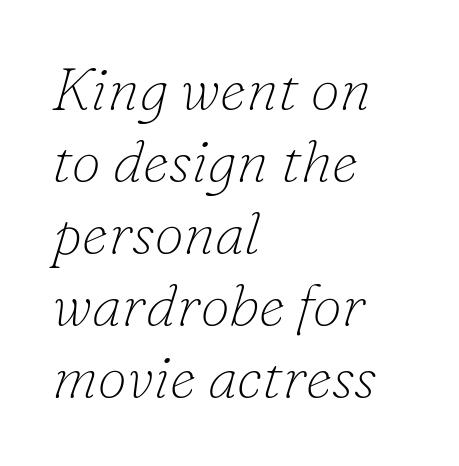
Q: Is the text bold? A: No.
Q: Is the text italic (slanted)? A: Yes, it leans right by about 16 degrees.
Q: Is the typeface a serif or a sans-serif typeface? A: Serif.
Q: Is the text underlined? A: No.
Q: How is the paragraph aligned? A: Left-aligned.
Q: Is the spacing between letters normal or unusually wide? A: Normal.
Q: Width (condensed, normal, or wide)? A: Normal.
Q: Stroke contrast? A: Low.
Q: x-height? A: Small.
Q: Monospaced? A: No.
